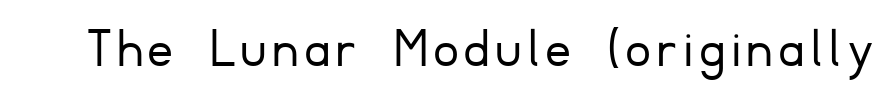
{"serif": "no", "italic": "no", "bold": "no", "weight": "light", "width": "normal", "stroke_contrast": "low", "x_height": "small", "monospaced": "no", "underline": "no", "glyph_px": 59}
